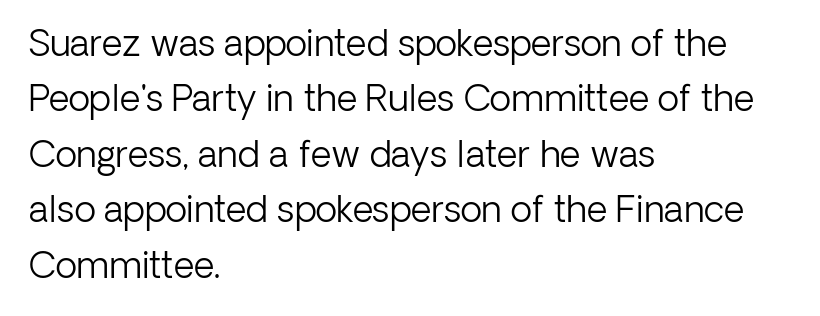
The glyphs are unaccompanied by any horizontal stroke below them. The letters stand straight up with perfectly vertical stems. Short note: letters normally spaced. Alignment: flush left. You could not count columns in this text — the font is proportionally spaced. Typographically, this falls in the sans-serif category.
